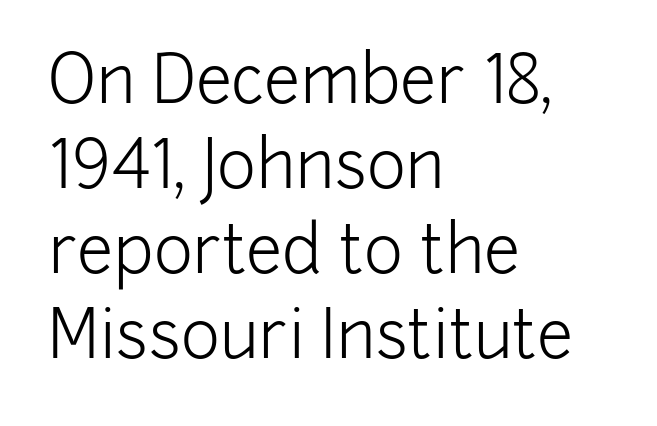
{"serif": "no", "italic": "no", "bold": "no", "weight": "light", "width": "normal", "stroke_contrast": "low", "x_height": "medium", "monospaced": "no", "underline": "no", "align": "left", "line_spacing": "normal", "line_spacing_ratio": 1.29, "letter_spacing": "normal", "letter_spacing_em": 0.0, "glyph_px": 66}
